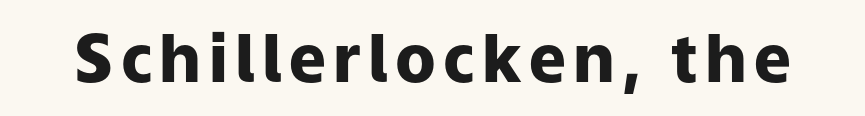
{"serif": "no", "italic": "no", "bold": "yes", "weight": "heavy", "width": "normal", "stroke_contrast": "low", "x_height": "medium", "monospaced": "no", "underline": "no", "glyph_px": 66}
